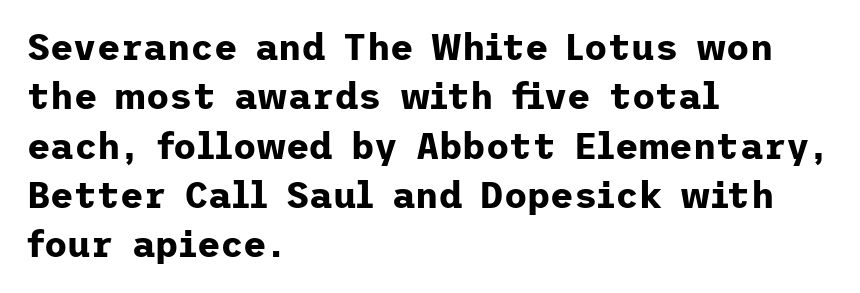
{"serif": "no", "italic": "no", "bold": "yes", "weight": "bold", "width": "normal", "stroke_contrast": "low", "x_height": "medium", "underline": "no", "align": "left", "line_spacing": "normal", "line_spacing_ratio": 1.37, "letter_spacing": "normal", "letter_spacing_em": 0.0, "glyph_px": 36}
